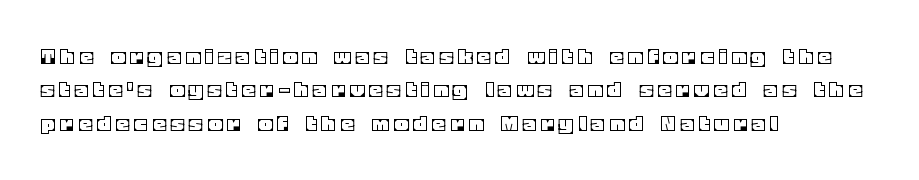
Q: Is the text italic (slanted)? A: No, it is upright.
Q: Is the text underlined? A: No.
Q: How is the paragraph aligned? A: Left-aligned.
Q: Is the spacing between letters normal or unusually wide? A: Unusually wide.
Q: Is the spacing between lines tight, normal or loose? A: Normal.
